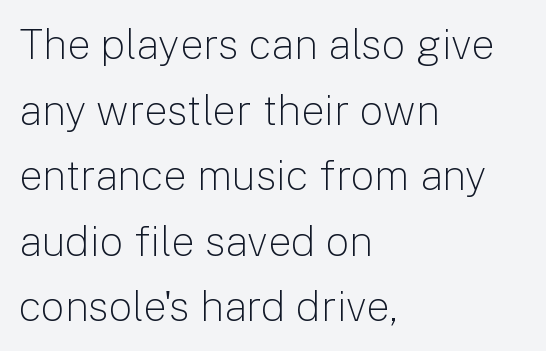
{"serif": "no", "italic": "no", "bold": "no", "weight": "light", "width": "normal", "stroke_contrast": "low", "x_height": "medium", "monospaced": "no", "underline": "no", "align": "left", "line_spacing": "normal", "line_spacing_ratio": 1.56, "letter_spacing": "normal", "letter_spacing_em": 0.0, "glyph_px": 42}
